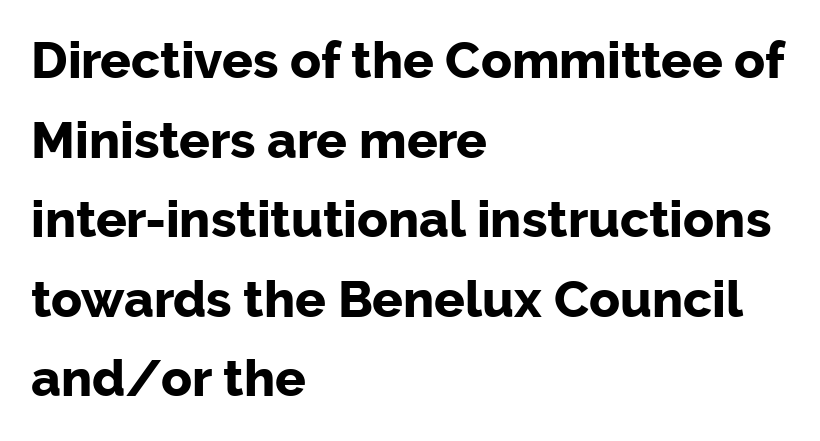
{"serif": "no", "italic": "no", "bold": "yes", "weight": "bold", "width": "normal", "stroke_contrast": "low", "x_height": "medium", "monospaced": "no", "underline": "no", "align": "left", "line_spacing": "normal", "line_spacing_ratio": 1.56, "letter_spacing": "normal", "letter_spacing_em": 0.0, "glyph_px": 51}
